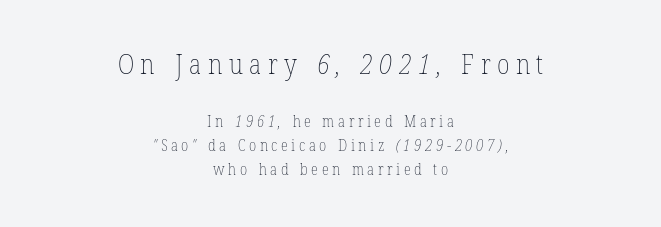
The image shows 28 px thin, condensed type; set centered, normal line spacing (1.51x), unusually wide letter spacing (+0.23 em), not underlined; the first (top) block is 1.75x larger; low stroke contrast and a medium x-height.
